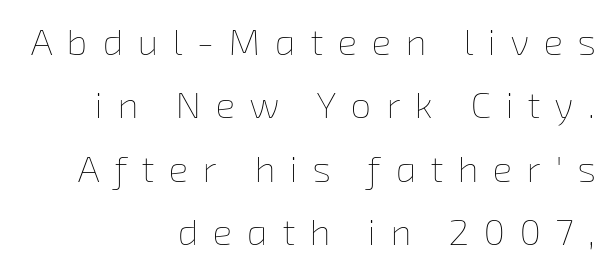
{"bold": "no", "weight": "thin", "width": "normal", "stroke_contrast": "low", "x_height": "medium", "monospaced": "no", "underline": "no", "align": "right", "line_spacing_ratio": 1.71, "letter_spacing": "wide", "letter_spacing_em": 0.39, "glyph_px": 37}
